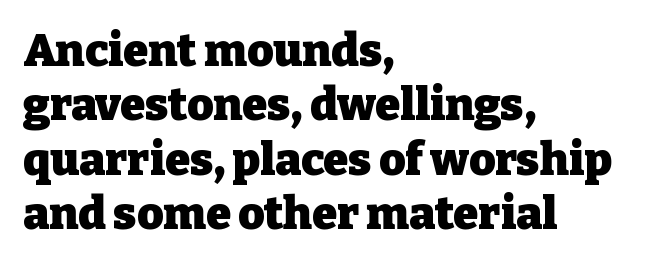
You could not count columns in this text — the font is proportionally spaced. The specimen omits any rule beneath the text block's lines. The text block is weighted toward the left margin, trailing off unevenly rightward. The rendering shows small feet on the letterforms — a serif design. How are the letters spaced? Ordinarily, with no added tracking.
